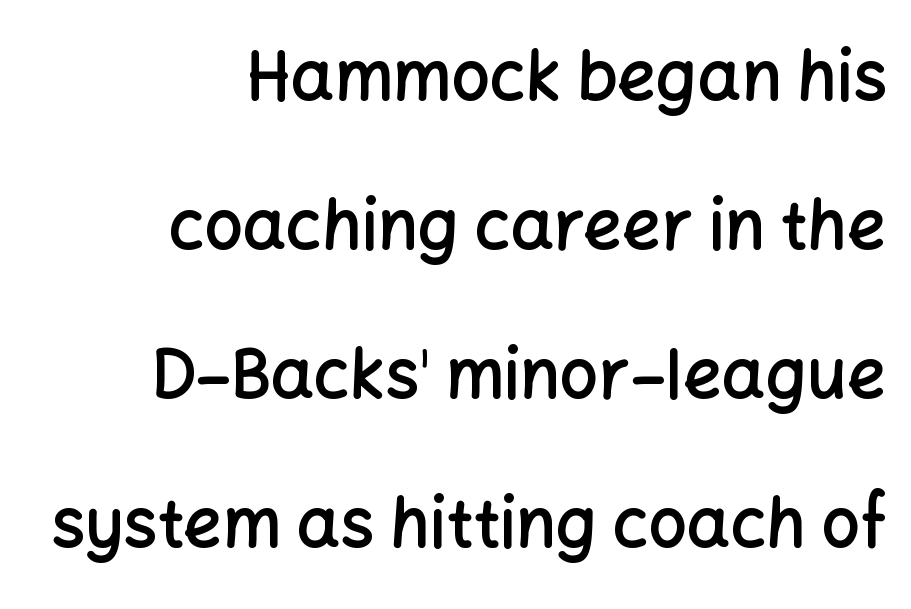
Q: Is the text bold? A: Semi-bold.
Q: Is the text italic (slanted)? A: No, it is upright.
Q: Is the typeface a serif or a sans-serif typeface? A: Sans-serif.
Q: Is the text underlined? A: No.
Q: How is the paragraph aligned? A: Right-aligned.
Q: Is the spacing between letters normal or unusually wide? A: Normal.
Q: Is the spacing between lines tight, normal or loose? A: Loose.
Q: Width (condensed, normal, or wide)? A: Normal.
Q: Stroke contrast? A: Low.
Q: x-height? A: Medium.
Q: Monospaced? A: No.
